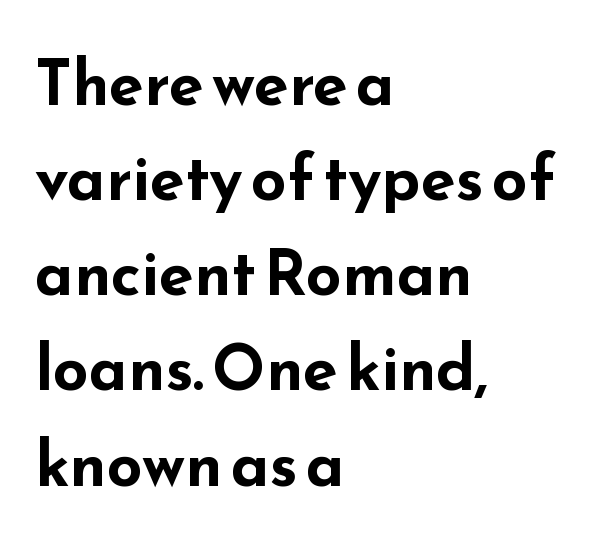
{"serif": "no", "italic": "no", "bold": "yes", "weight": "bold", "width": "wide", "stroke_contrast": "low", "x_height": "small", "monospaced": "no", "underline": "no", "align": "left", "line_spacing": "normal", "line_spacing_ratio": 1.51, "letter_spacing": "normal", "letter_spacing_em": 0.0, "glyph_px": 63}
